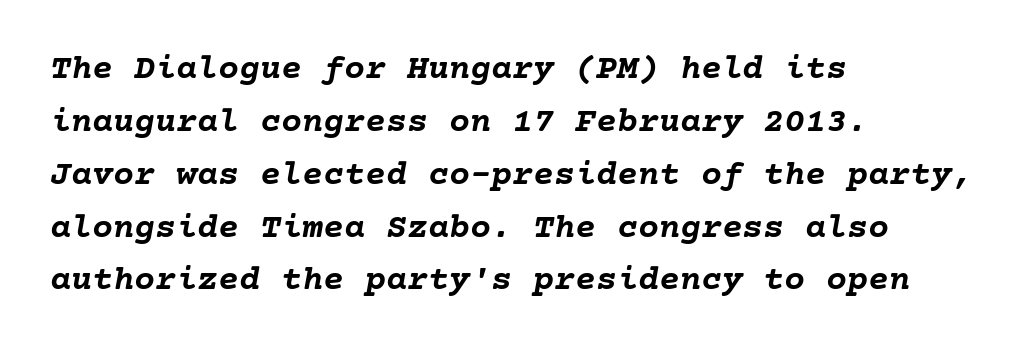
Each word holds together tightly as a unit, with standard inter-letter gaps. Left-aligned paragraph, ragged on the right. It's the slanting kind of type. Its strokes are broad and dark, the hallmark of bold type. The space between consecutive lines is moderate.
